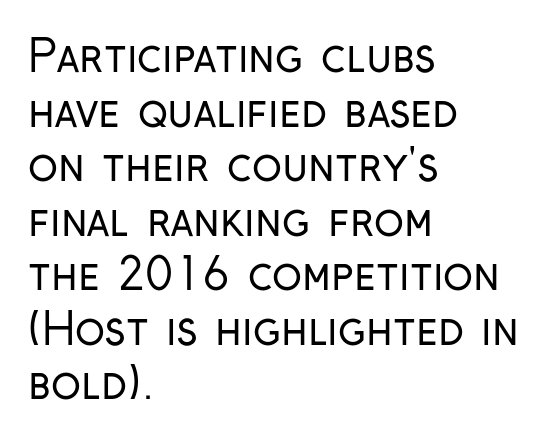
Stroke terminals: plain, sans-serif. The rag falls on the right side of this text block. Decoration check: the copy has no underline. The letterforms sit shoulder to shoulder at normal distance. Stroke mass is kept to a normal reading level or below.
